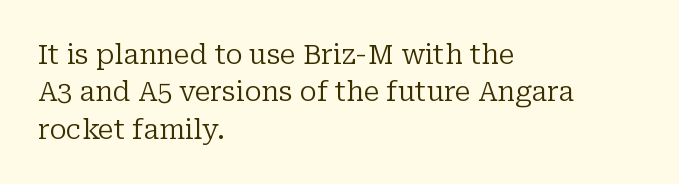
{"italic": "no", "bold": "no", "underline": "no", "align": "left", "line_spacing": "normal", "line_spacing_ratio": 1.38, "letter_spacing": "normal", "letter_spacing_em": 0.0, "glyph_px": 27}
